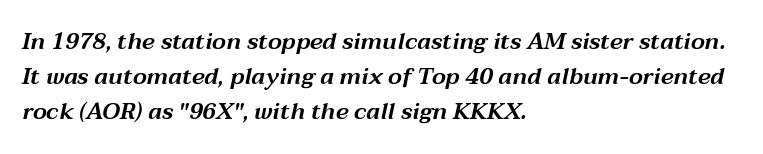
{"italic": "yes", "lean": "right", "slant_degrees": 12, "underline": "no", "align": "left", "line_spacing": "normal", "line_spacing_ratio": 1.52, "letter_spacing": "normal", "letter_spacing_em": 0.0, "glyph_px": 23}
